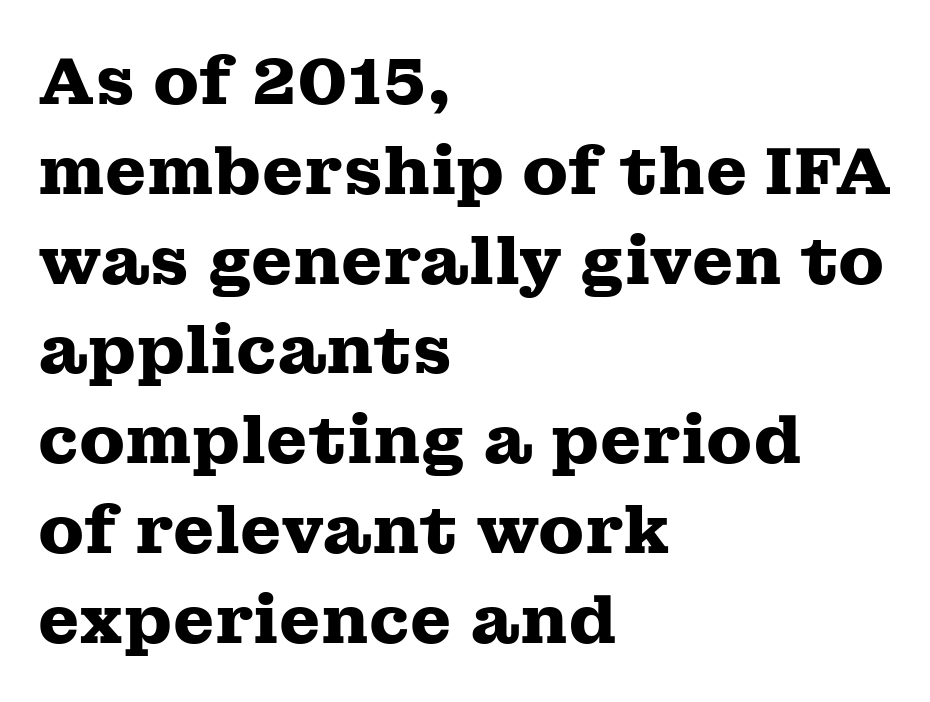
{"serif": "yes", "italic": "no", "bold": "yes", "weight": "heavy", "width": "wide", "stroke_contrast": "medium", "x_height": "medium", "monospaced": "no", "underline": "no", "align": "left", "line_spacing": "normal", "line_spacing_ratio": 1.34, "letter_spacing": "normal", "letter_spacing_em": 0.0, "glyph_px": 67}
